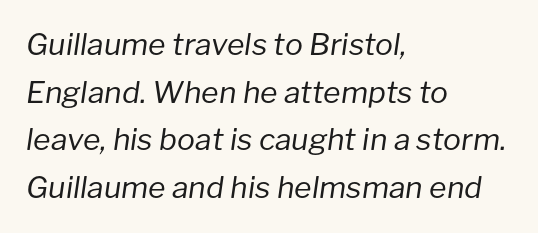
Q: Is the text bold? A: No.
Q: Is the text italic (slanted)? A: Yes, it leans right by about 8 degrees.
Q: Is the text underlined? A: No.
Q: How is the paragraph aligned? A: Left-aligned.
Q: Is the spacing between letters normal or unusually wide? A: Normal.
Q: Is the spacing between lines tight, normal or loose? A: Normal.
Q: Width (condensed, normal, or wide)? A: Normal.
Q: Stroke contrast? A: Low.
Q: x-height? A: Medium.
Q: Monospaced? A: No.
